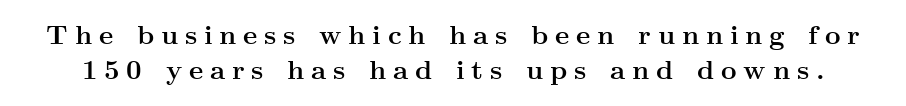
Q: Is the text bold? A: Yes.
Q: Is the text italic (slanted)? A: No, it is upright.
Q: Is the text underlined? A: No.
Q: Is the spacing between letters normal or unusually wide? A: Unusually wide.
Q: Is the spacing between lines tight, normal or loose? A: Normal.
